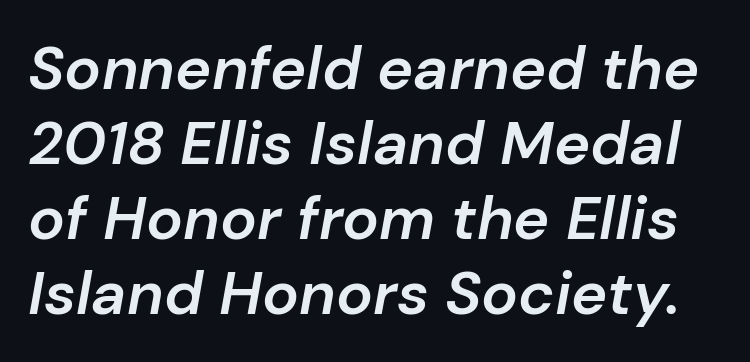
Q: Is the text bold? A: Semi-bold.
Q: Is the text italic (slanted)? A: Yes, it leans right by about 10 degrees.
Q: Is the text underlined? A: No.
Q: Is the spacing between letters normal or unusually wide? A: Normal.
Q: Width (condensed, normal, or wide)? A: Normal.
Q: Stroke contrast? A: Low.
Q: x-height? A: Medium.
Q: Monospaced? A: No.
